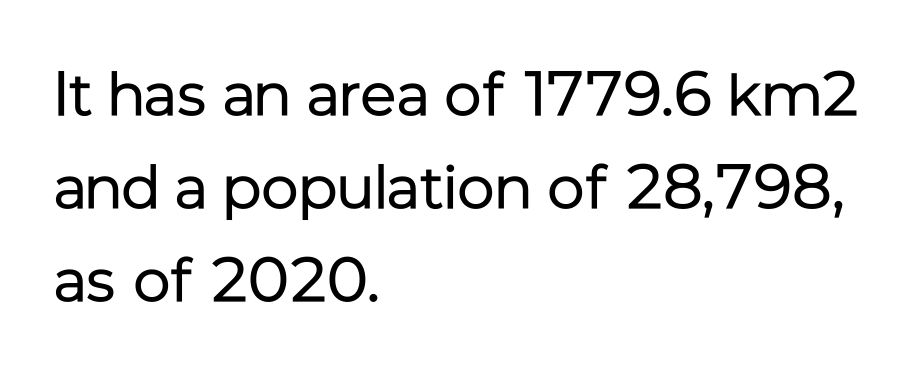
The rendering uses natural spacing where letterforms have individual widths. No feet cap the strokes, marking this as sans-serif type. No extra tracking has been applied to these lines. Line spacing here is normal. If you drew a ruler down the left edge, every line would touch it. Descenders hang freely into open space.
